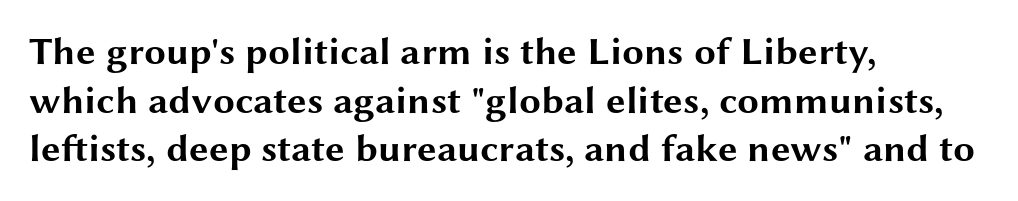
{"serif": "no", "italic": "no", "bold": "yes", "weight": "bold", "width": "wide", "stroke_contrast": "medium", "x_height": "medium", "monospaced": "no", "underline": "no", "align": "left", "line_spacing": "normal", "line_spacing_ratio": 1.25, "letter_spacing": "normal", "letter_spacing_em": 0.0, "glyph_px": 39}
